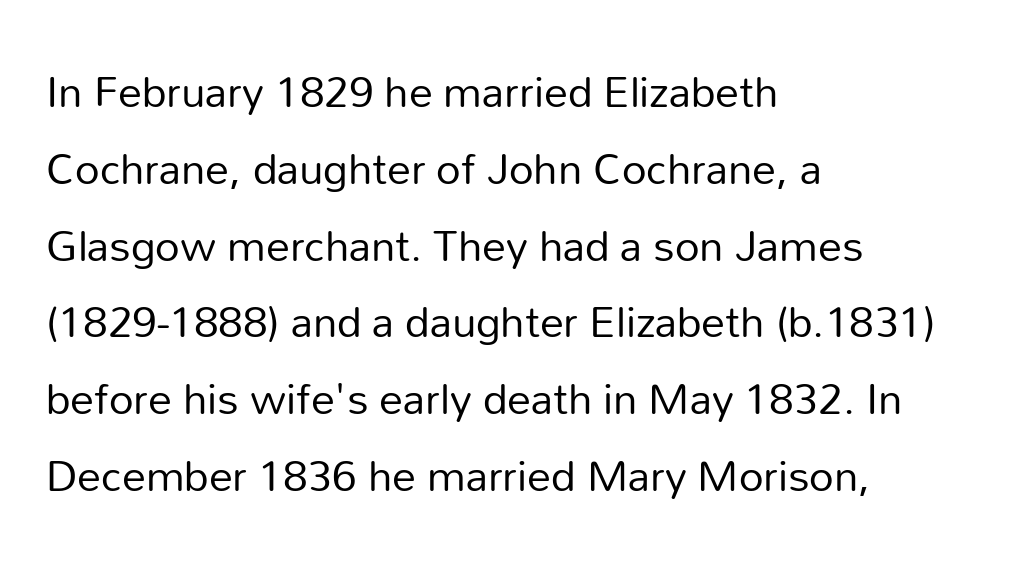
Weight: regular or lighter. Notice how the passage keeps a crisp vertical edge on the left only. Does extra space separate the letters? No, they use regular spacing. Regarding serifs, this sample does without them.
